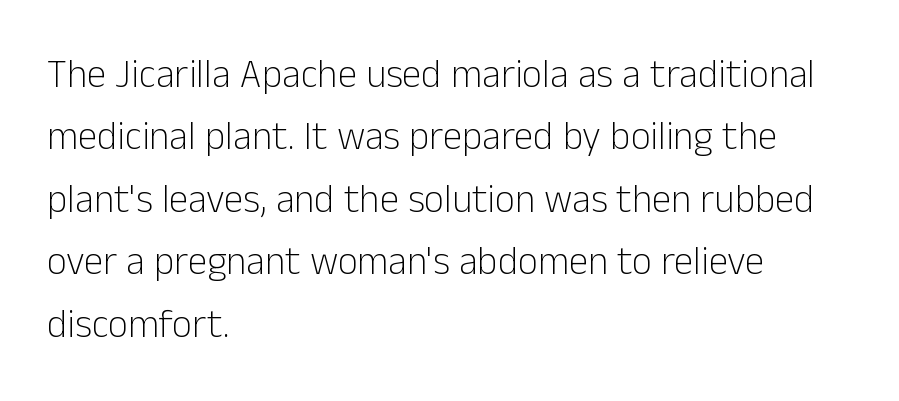
Is the letter spacing exaggerated? No — it looks like the ordinary default. You could not count columns in this text — the font is proportionally spaced. The setting favours the left margin, as ordinary paragraphs usually do. No feet cap the strokes, marking this as sans-serif type. Notice how the stems are strictly vertical — no italics here. This rendering features lettering with no underline.
